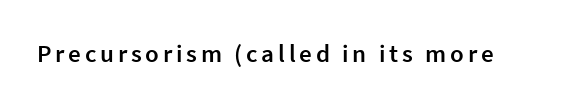
Q: Is the text bold? A: Semi-bold.
Q: Is the text italic (slanted)? A: No, it is upright.
Q: Is the text underlined? A: No.
